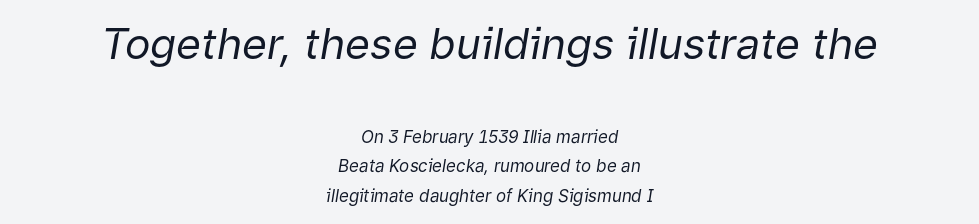
A light-to-regular cut is what we see here. Nothing unusual about the tracking: characters are spaced as the font intends. Varying glyph widths throughout — classic text-font behaviour. The foot of each line stays bare and open.
